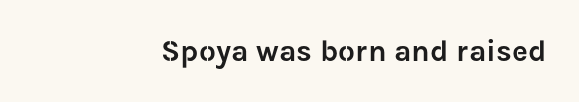
The image shows 30 px sans-serif type, upright; set right-aligned, normal letter spacing, not underlined; low stroke contrast and a medium x-height.
